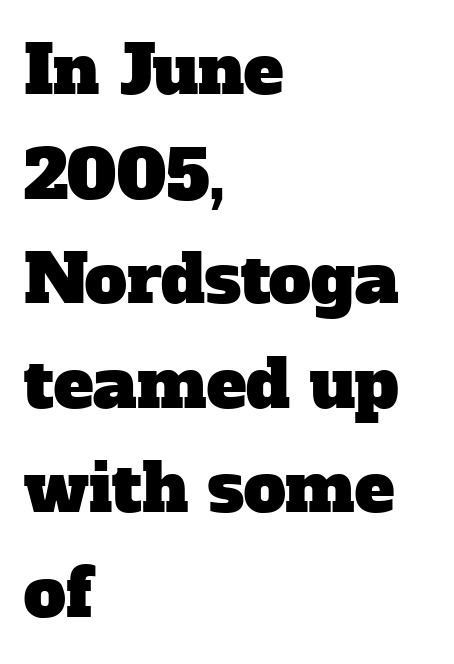
Q: Is the typeface a serif or a sans-serif typeface? A: Serif.
Q: Is the text underlined? A: No.
Q: How is the paragraph aligned? A: Left-aligned.
Q: Is the spacing between letters normal or unusually wide? A: Normal.
Q: Is the spacing between lines tight, normal or loose? A: Normal.
Q: Width (condensed, normal, or wide)? A: Normal.
Q: Stroke contrast? A: Low.
Q: x-height? A: Medium.
Q: Monospaced? A: No.
